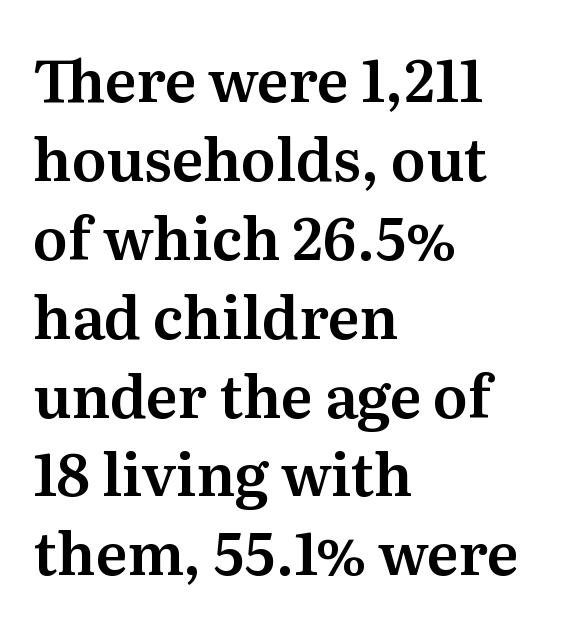
The image shows 58 px serif type, upright; set left-aligned, normal line spacing (1.36x), normal letter spacing, not underlined; medium stroke contrast and a medium x-height.
